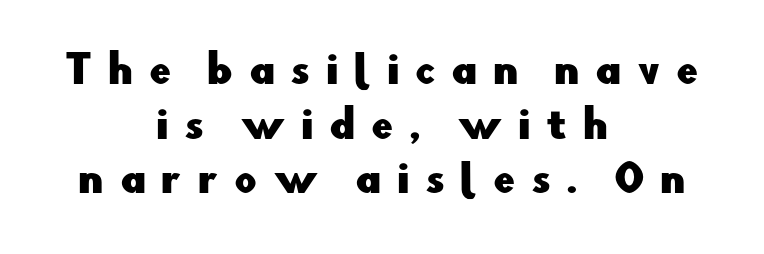
Vertically, the passage feels balanced, rows spaced as you'd expect. Short and long lines alike share a common midpoint. Looks like regular typesetting: each glyph gets only the width it needs. Nope, no serifs anywhere on these letters. Do the letters lean? They stand straight. The type is letterspaced generously, with wide tracking.
